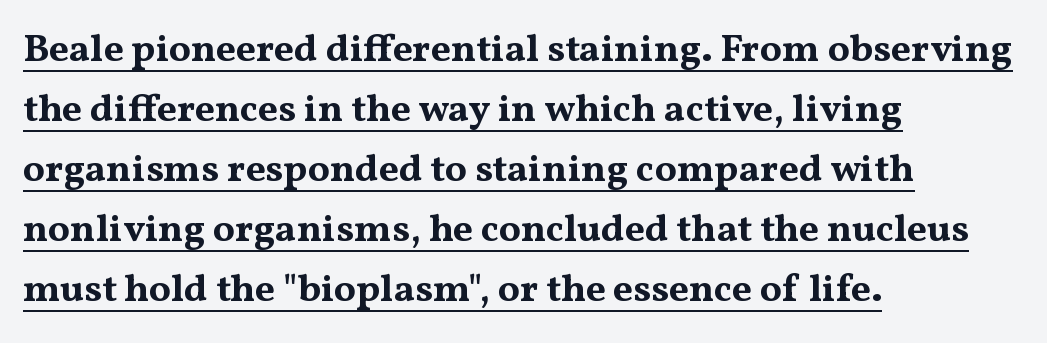
The image shows 39 px bold, wide serif type, upright; set left-aligned, normal line spacing (1.54x), normal letter spacing, underlined; medium stroke contrast and a medium x-height.
